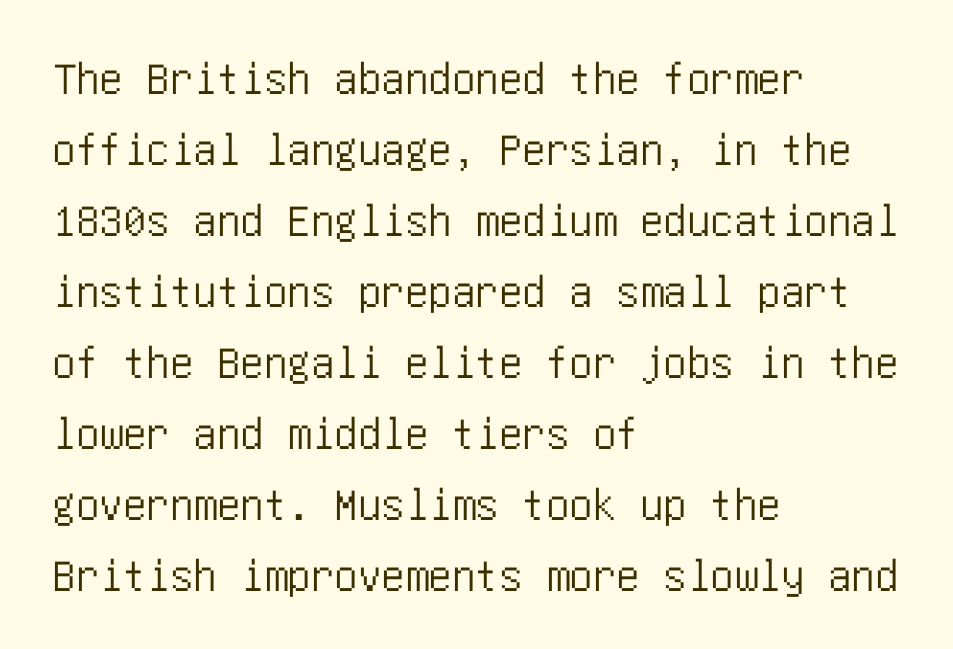
Do the letters lean? They stand straight. Does the leading feel generous? No, just average. No extra tracking has been applied to these lines. Layout note: lines flush left. The glyphs are unaccompanied by any horizontal stroke below them. Are there feet on the stems? There aren't — it's a sans.
